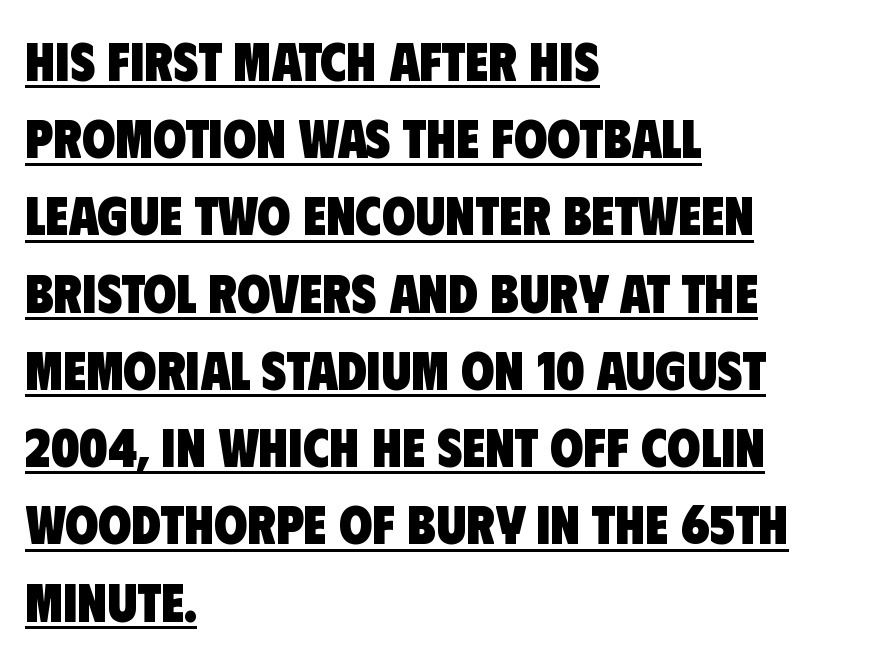
Q: Is the text bold? A: Yes.
Q: Is the typeface a serif or a sans-serif typeface? A: Sans-serif.
Q: Is the text underlined? A: Yes.
Q: How is the paragraph aligned? A: Left-aligned.
Q: Is the spacing between letters normal or unusually wide? A: Normal.
Q: Is the spacing between lines tight, normal or loose? A: Normal.
Q: Width (condensed, normal, or wide)? A: Condensed.
Q: Stroke contrast? A: Low.
Q: x-height? A: Large.
Q: Monospaced? A: No.
